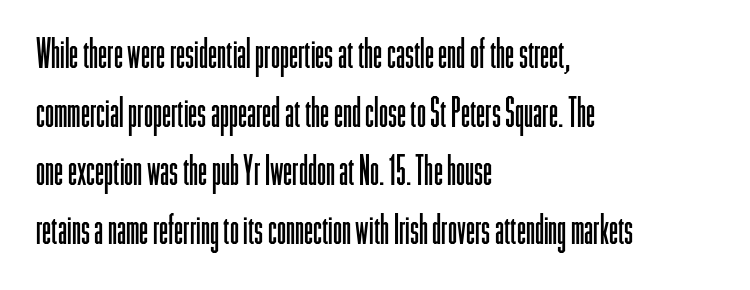
The image shows 41 px light, condensed sans-serif type, upright; set left-aligned, normal line spacing (1.43x), normal letter spacing, not underlined; low stroke contrast and a medium x-height.
